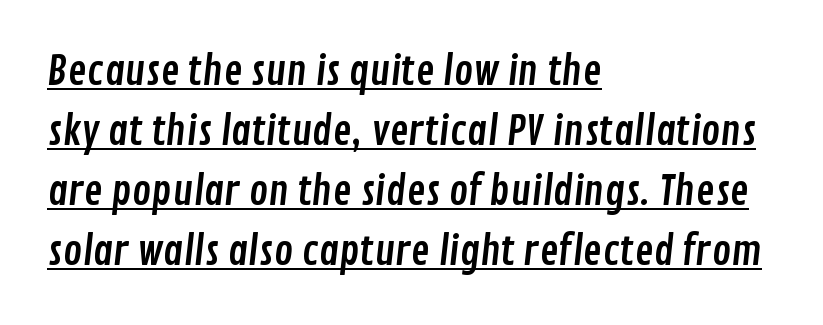
{"serif": "no", "width": "condensed", "stroke_contrast": "low", "x_height": "medium", "monospaced": "no", "underline": "yes", "align": "left", "line_spacing": "normal", "line_spacing_ratio": 1.5, "letter_spacing": "normal", "letter_spacing_em": 0.0, "glyph_px": 40}
